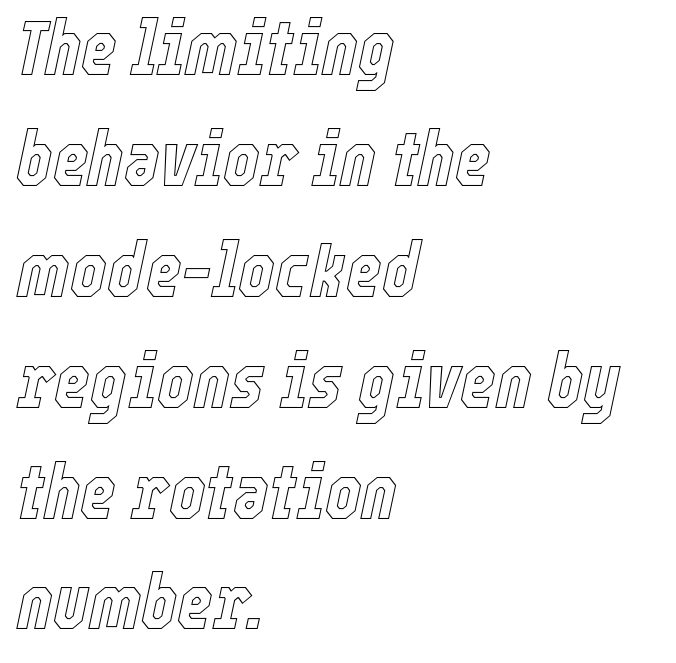
Q: Is the text italic (slanted)? A: Yes, it leans right by about 12 degrees.
Q: Is the text underlined? A: No.
Q: How is the paragraph aligned? A: Left-aligned.
Q: Is the spacing between letters normal or unusually wide? A: Normal.
Q: Is the spacing between lines tight, normal or loose? A: Normal.
Q: Width (condensed, normal, or wide)? A: Condensed.
Q: x-height? A: Medium.
Q: Monospaced? A: No.
